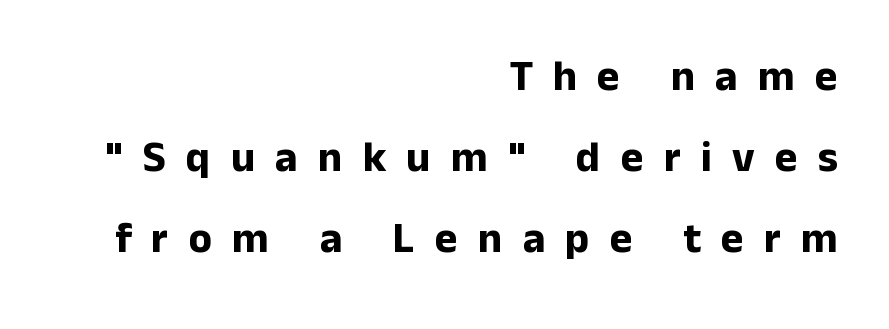
These lines are rendered in a variable-pitch font. Note: no serifs on the glyphs. Every stem runs plumb, perpendicular to the baseline. Plenty of ink on the page — the face is bold. This sample uses expanded letter spacing, leaving extra air between glyphs. A bare baseline throughout the passage.
